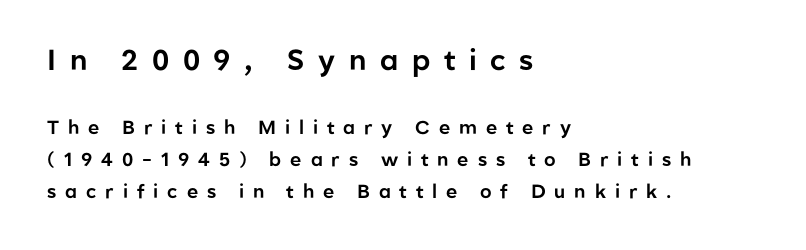
Q: Is the text italic (slanted)? A: No, it is upright.
Q: Is the typeface a serif or a sans-serif typeface? A: Sans-serif.
Q: Is the text underlined? A: No.
Q: How is the paragraph aligned? A: Left-aligned.
Q: Is the spacing between letters normal or unusually wide? A: Unusually wide.
Q: Is the spacing between lines tight, normal or loose? A: Normal.
Q: Which block of text is set in a larger size, the first (top) or the second (bottom)? A: The first (top) one.
Q: Width (condensed, normal, or wide)? A: Normal.
Q: Stroke contrast? A: Low.
Q: x-height? A: Medium.
Q: Monospaced? A: No.
